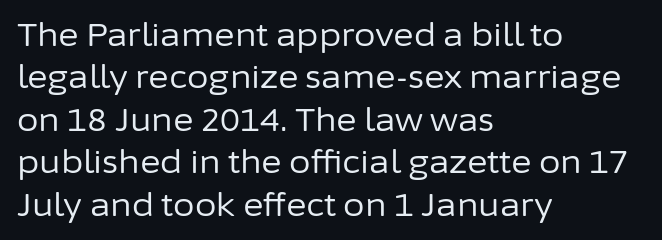
Q: Is the text bold? A: No.
Q: Is the text italic (slanted)? A: No, it is upright.
Q: Is the typeface a serif or a sans-serif typeface? A: Sans-serif.
Q: Is the text underlined? A: No.
Q: How is the paragraph aligned? A: Left-aligned.
Q: Is the spacing between letters normal or unusually wide? A: Normal.
Q: Is the spacing between lines tight, normal or loose? A: Normal.
Q: Width (condensed, normal, or wide)? A: Normal.
Q: Stroke contrast? A: Low.
Q: x-height? A: Medium.
Q: Monospaced? A: No.
